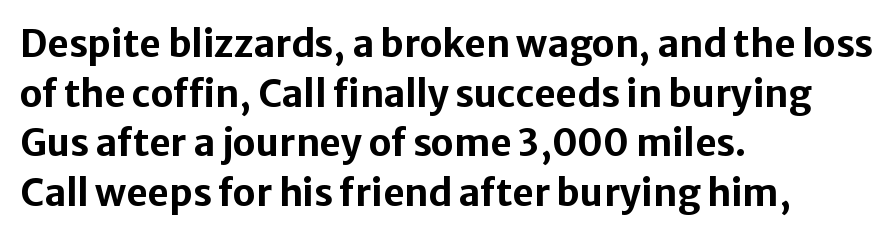
{"serif": "no", "italic": "no", "bold": "yes", "weight": "bold", "width": "normal", "stroke_contrast": "low", "x_height": "medium", "monospaced": "no", "underline": "no", "align": "left", "line_spacing": "normal", "line_spacing_ratio": 1.34, "letter_spacing": "normal", "letter_spacing_em": 0.0, "glyph_px": 37}
